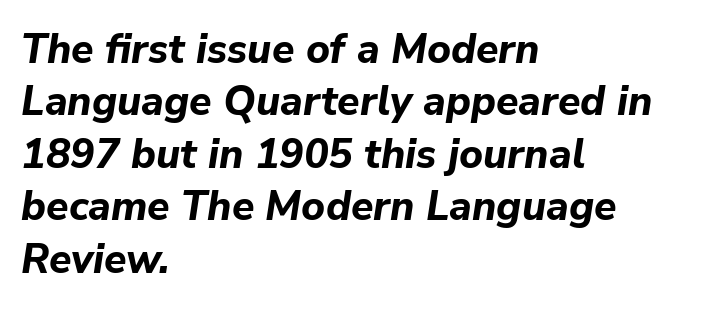
Q: Is the text bold? A: Yes.
Q: Is the text italic (slanted)? A: Yes, it leans right by about 9 degrees.
Q: Is the text underlined? A: No.
Q: How is the paragraph aligned? A: Left-aligned.
Q: Is the spacing between letters normal or unusually wide? A: Normal.
Q: Is the spacing between lines tight, normal or loose? A: Normal.
Q: Width (condensed, normal, or wide)? A: Normal.
Q: Stroke contrast? A: Low.
Q: x-height? A: Medium.
Q: Monospaced? A: No.
